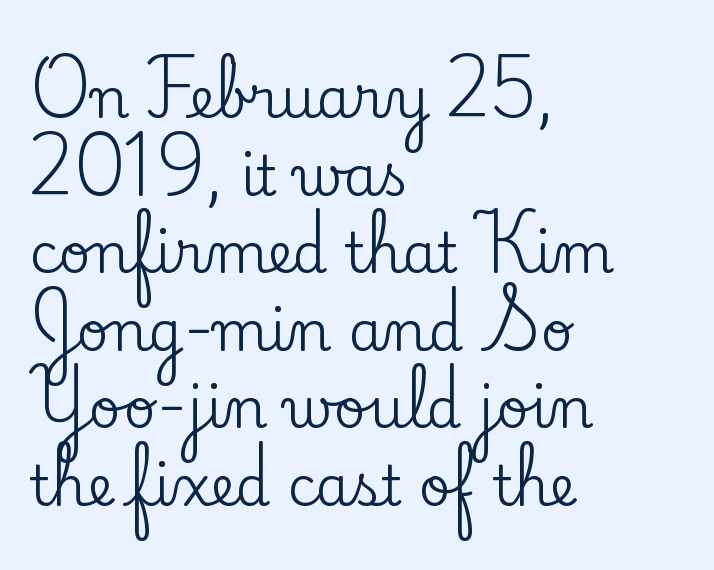
{"serif": "yes", "italic": "no", "width": "normal", "stroke_contrast": "low", "x_height": "small", "monospaced": "no", "underline": "no", "align": "left", "line_spacing": "normal", "line_spacing_ratio": 1.41, "letter_spacing": "normal", "letter_spacing_em": 0.0, "glyph_px": 55}
